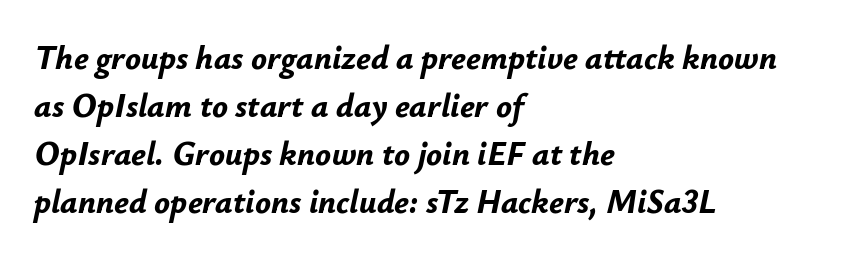
The image shows 33 px bold type, italic (leaning right); set left-aligned, normal line spacing (1.45x), normal letter spacing, not underlined; low stroke contrast and a small x-height.
